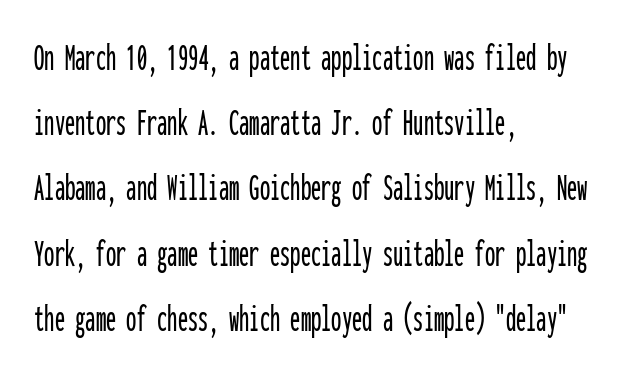
The image shows 41 px condensed sans-serif type, upright, monospaced; set left-aligned, normal line spacing (1.59x), normal letter spacing, not underlined; low stroke contrast and a medium x-height.
